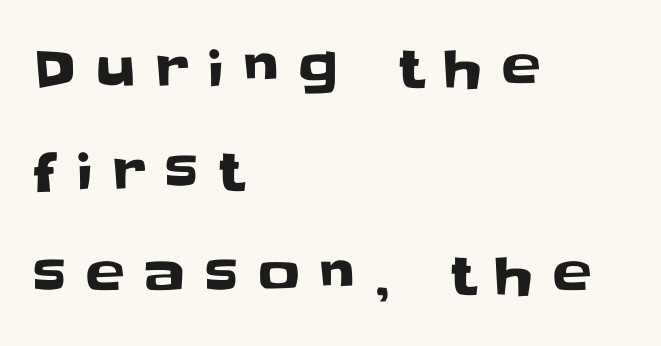
To sum up the face: it is a sans, with no serifs. Note the varied advance widths — an 'i' is clearly narrower than an 'm'. Posture: upright roman. Rows of type keep a wide berth in the vertical direction. What stands out about the letter spacing? Its width — letters are far apart. Glance below the letters and you will spot only blank space.
